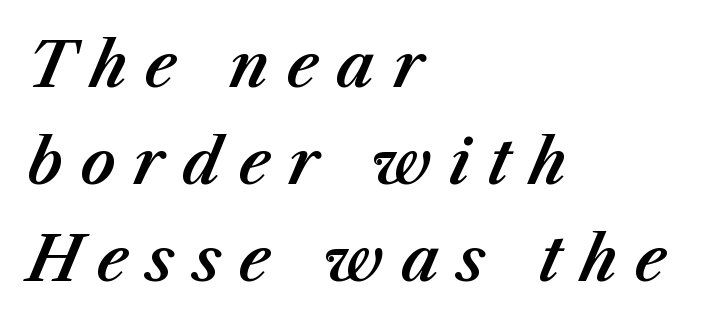
{"italic": "yes", "lean": "right", "slant_degrees": 23, "width": "normal", "stroke_contrast": "medium", "x_height": "medium", "monospaced": "no", "underline": "no", "align": "left", "line_spacing": "normal", "line_spacing_ratio": 1.59, "letter_spacing": "wide", "letter_spacing_em": 0.29, "glyph_px": 61}
